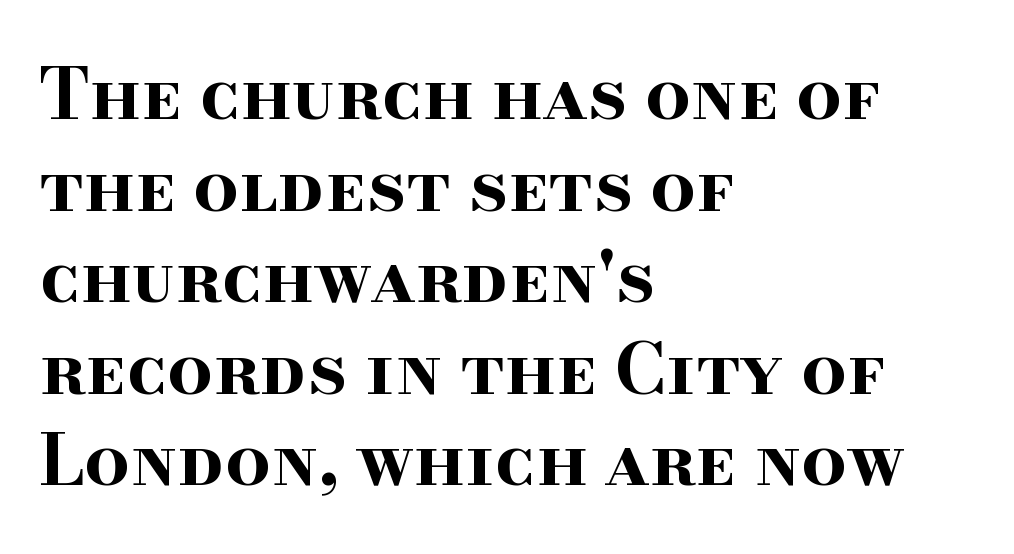
{"serif": "yes", "italic": "no", "bold": "yes", "weight": "bold", "width": "wide", "stroke_contrast": "high", "x_height": "small", "monospaced": "no", "underline": "no", "align": "left", "line_spacing": "normal", "line_spacing_ratio": 1.29, "letter_spacing": "normal", "letter_spacing_em": 0.0, "glyph_px": 71}
